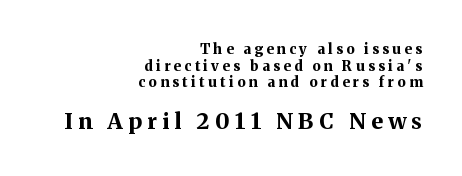
{"italic": "no", "bold": "yes", "underline": "no", "align": "right", "line_spacing_ratio": 1.18, "letter_spacing": "wide", "letter_spacing_em": 0.25, "larger_block": "second", "size_ratio": 1.57, "glyph_px": 22}
